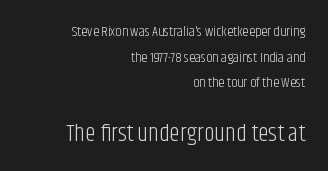
{"italic": "no", "bold": "no", "underline": "no", "align": "right", "line_spacing_ratio": 1.83, "letter_spacing": "normal", "letter_spacing_em": 0.0, "larger_block": "second", "size_ratio": 1.71, "glyph_px": 24}
